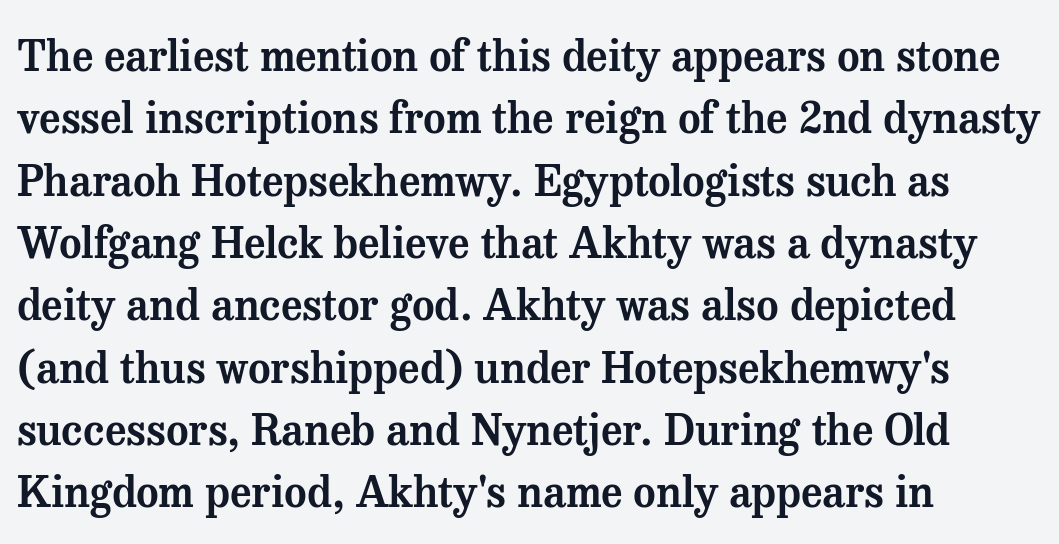
The image shows 43 px serif type, upright; set left-aligned, normal line spacing (1.45x), normal letter spacing, not underlined; medium stroke contrast and a medium x-height.
